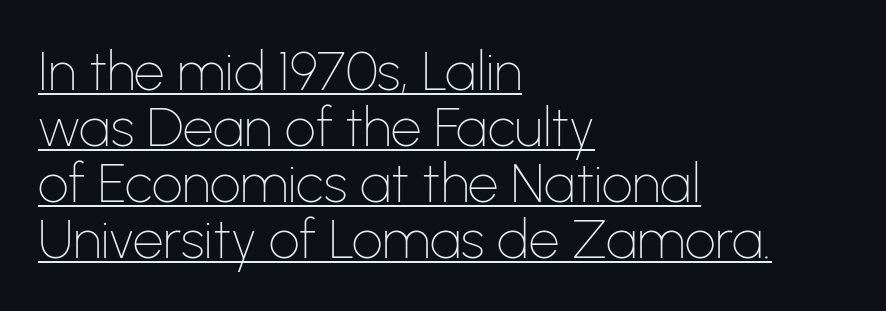
In terms of posture, this sample is upright. Somebody hit Ctrl+U on this one — the words are underlined. Weight class: somewhere from thin through regular. The rendering uses a small line-height, squeezing the rows.
